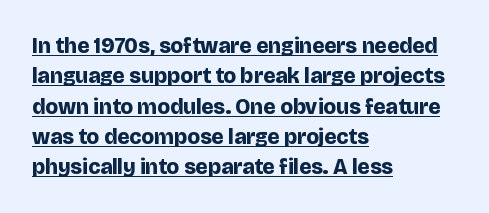
The image shows 22 px bold type, upright; set left-aligned, normal line spacing (1.38x), normal letter spacing, underlined.
